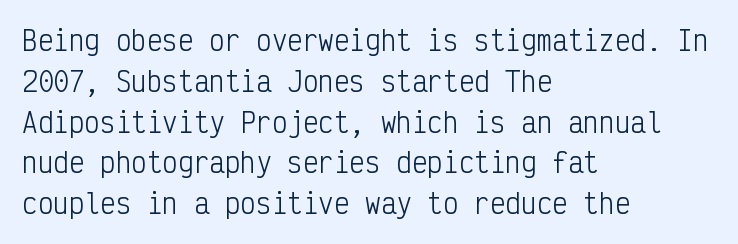
{"italic": "no", "bold": "no", "underline": "no", "align": "left", "line_spacing": "normal", "line_spacing_ratio": 1.57, "letter_spacing": "normal", "letter_spacing_em": 0.0, "glyph_px": 26}
